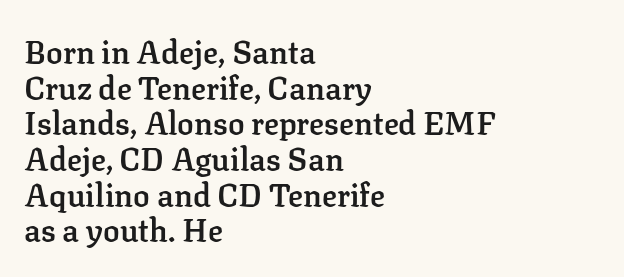
{"serif": "yes", "italic": "no", "bold": "semi", "weight": "semibold", "width": "normal", "stroke_contrast": "low", "x_height": "medium", "monospaced": "no", "underline": "no", "align": "left", "line_spacing": "tight", "line_spacing_ratio": 1.15, "letter_spacing": "normal", "letter_spacing_em": 0.0, "glyph_px": 31}
